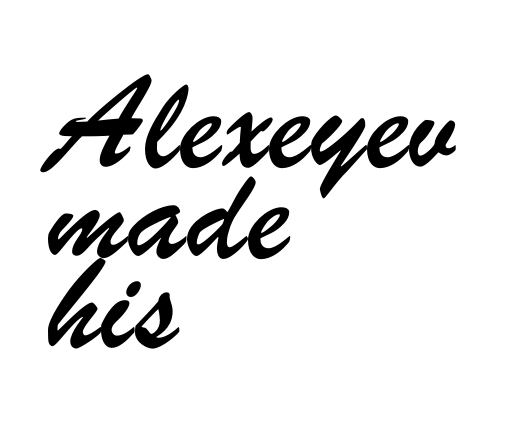
These lines are rendered in a variable-pitch font. Leading matches the norm, producing a regular column. Has an underline been added? It has not. Serif or sans? Sans — the stroke terminals are bare. Leftover space on each line is placed entirely after the last word. How are the letters spaced? Ordinarily, with no added tracking.
